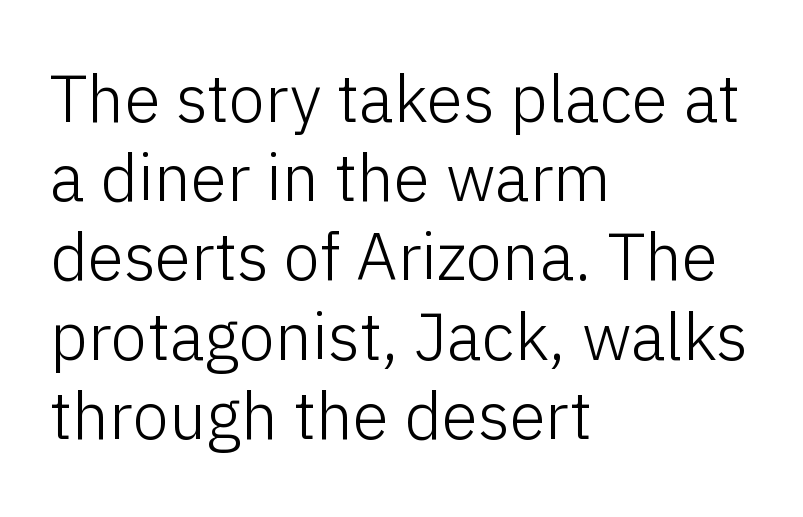
The image shows 66 px light sans-serif type, upright; set left-aligned, line spacing 1.2x, normal letter spacing, not underlined; low stroke contrast and a medium x-height.
